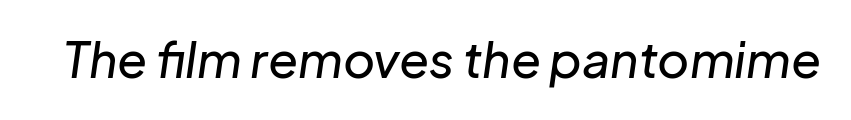
The area under the type is left untouched. This sample has the flowing, uneven cadence of proportional lettering. Short note: letters normally spaced. The glyphs look as if they've been sheared to an angle.
